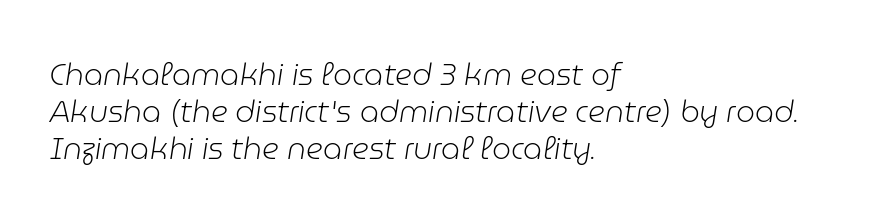
The image shows 30 px light type, italic (leaning right); set left-aligned, line spacing 1.24x, normal letter spacing, not underlined; low stroke contrast and a medium x-height.
